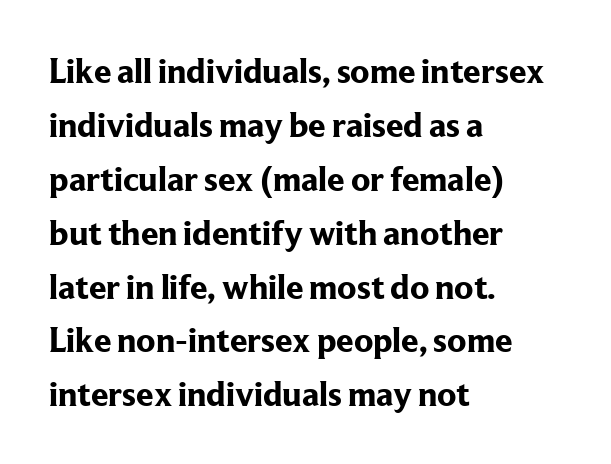
Q: Is the text bold? A: Yes.
Q: Is the text italic (slanted)? A: No, it is upright.
Q: Is the typeface a serif or a sans-serif typeface? A: Serif.
Q: Is the text underlined? A: No.
Q: How is the paragraph aligned? A: Left-aligned.
Q: Is the spacing between letters normal or unusually wide? A: Normal.
Q: Is the spacing between lines tight, normal or loose? A: Normal.
Q: Width (condensed, normal, or wide)? A: Normal.
Q: Stroke contrast? A: Low.
Q: x-height? A: Medium.
Q: Monospaced? A: No.
